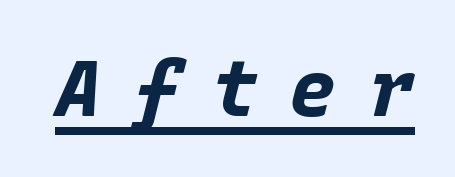
Q: Is the text bold? A: Yes.
Q: Is the text italic (slanted)? A: Yes, it leans right by about 15 degrees.
Q: Is the text underlined? A: Yes.
Q: Is the spacing between letters normal or unusually wide? A: Unusually wide.
Q: Width (condensed, normal, or wide)? A: Normal.
Q: Stroke contrast? A: Low.
Q: x-height? A: Large.
Q: Monospaced? A: Yes.
